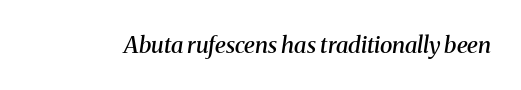
Italic? Definitely — the glyphs are oblique. Lines of text with bare space underneath. This sample uses plain, unmodified letter spacing. I'd describe the lettering as semibold — firm but not a full bold.
